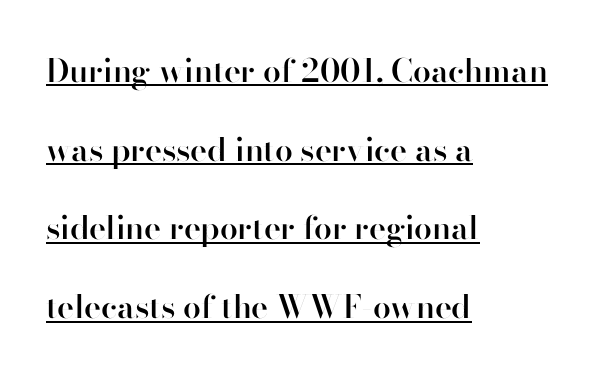
{"serif": "no", "italic": "no", "bold": "semi", "weight": "semibold", "width": "normal", "stroke_contrast": "high", "x_height": "small", "monospaced": "no", "underline": "yes", "align": "left", "line_spacing": "loose", "line_spacing_ratio": 2.46, "letter_spacing": "normal", "letter_spacing_em": 0.0, "glyph_px": 32}
